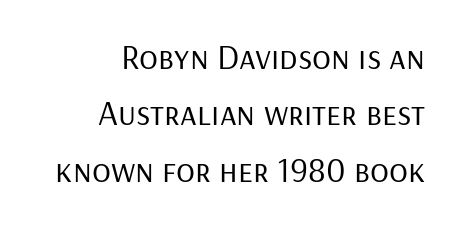
{"serif": "no", "italic": "no", "bold": "no", "weight": "regular", "width": "normal", "stroke_contrast": "low", "x_height": "medium", "monospaced": "no", "underline": "no", "align": "right", "line_spacing": "normal", "line_spacing_ratio": 1.61, "letter_spacing": "normal", "letter_spacing_em": 0.0, "glyph_px": 35}
